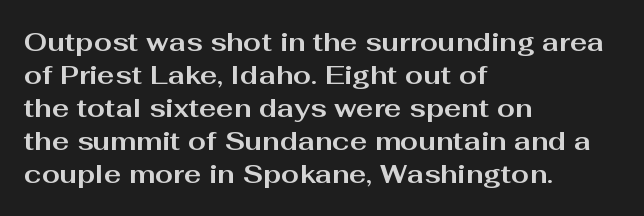
{"italic": "no", "bold": "yes", "underline": "no", "align": "left", "line_spacing": "normal", "line_spacing_ratio": 1.27, "letter_spacing": "normal", "letter_spacing_em": 0.0, "glyph_px": 26}
